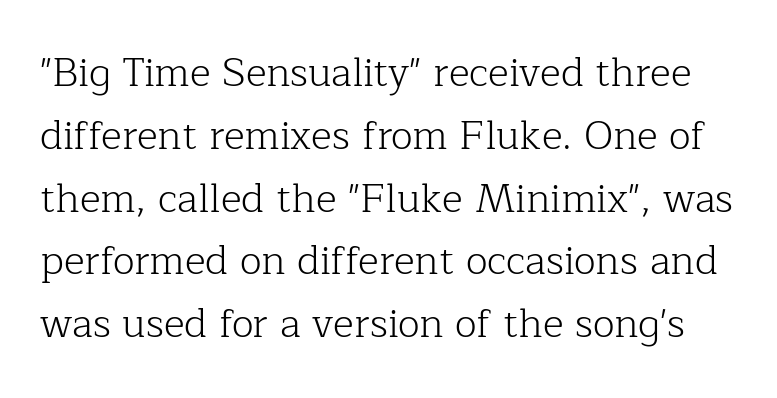
{"serif": "yes", "italic": "no", "bold": "no", "weight": "light", "width": "normal", "stroke_contrast": "low", "x_height": "medium", "monospaced": "no", "underline": "no", "line_spacing": "normal", "line_spacing_ratio": 1.57, "letter_spacing": "normal", "letter_spacing_em": 0.0, "glyph_px": 40}
